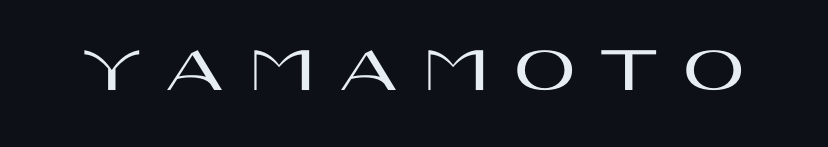
The image shows 67 px wide sans-serif type, upright; set unusually wide letter spacing (+0.38 em), not underlined; high stroke contrast and a large x-height.
